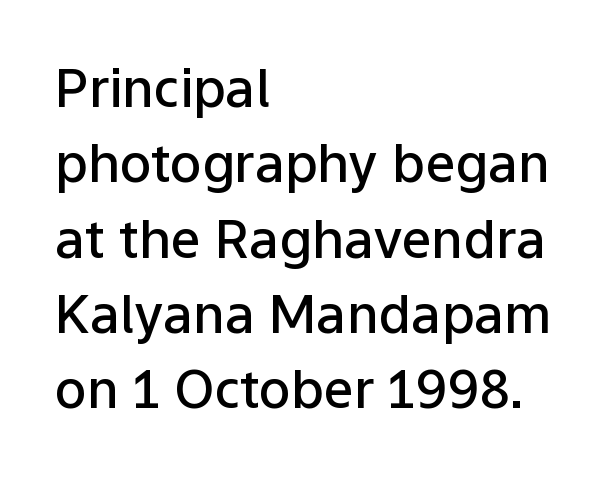
Alignment: flush left. The letters stand upright; this is a roman face. Varying glyph widths throughout — classic text-font behaviour. Compared with typical body copy, the letter spacing here is the same. Descender tails drop into unmarked territory. This is moderately heavy type, rendered in semibold.
